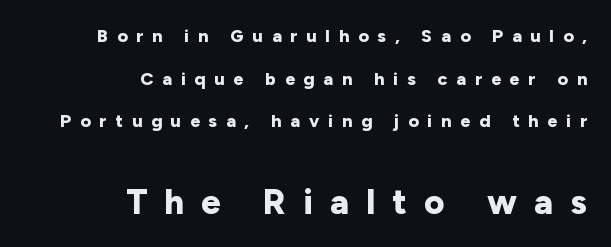
Q: Is the text bold? A: Yes.
Q: Is the text italic (slanted)? A: No, it is upright.
Q: Is the typeface a serif or a sans-serif typeface? A: Sans-serif.
Q: Is the text underlined? A: No.
Q: How is the paragraph aligned? A: Right-aligned.
Q: Is the spacing between letters normal or unusually wide? A: Unusually wide.
Q: Is the spacing between lines tight, normal or loose? A: Loose.
Q: Which block of text is set in a larger size, the first (top) or the second (bottom)? A: The second (bottom) one.
Q: Width (condensed, normal, or wide)? A: Normal.
Q: Stroke contrast? A: Low.
Q: x-height? A: Medium.
Q: Monospaced? A: No.
